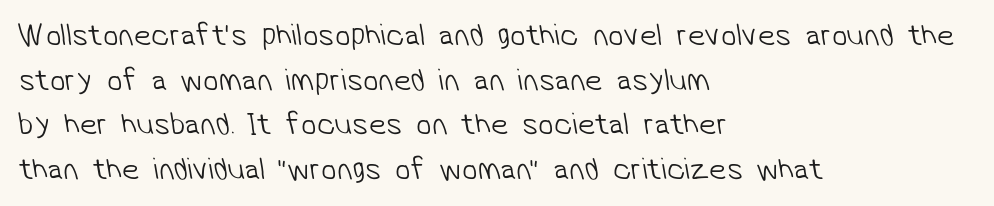
The image shows 31 px light sans-serif type; set left-aligned, normal line spacing (1.44x), normal letter spacing, not underlined; low stroke contrast and a medium x-height.
